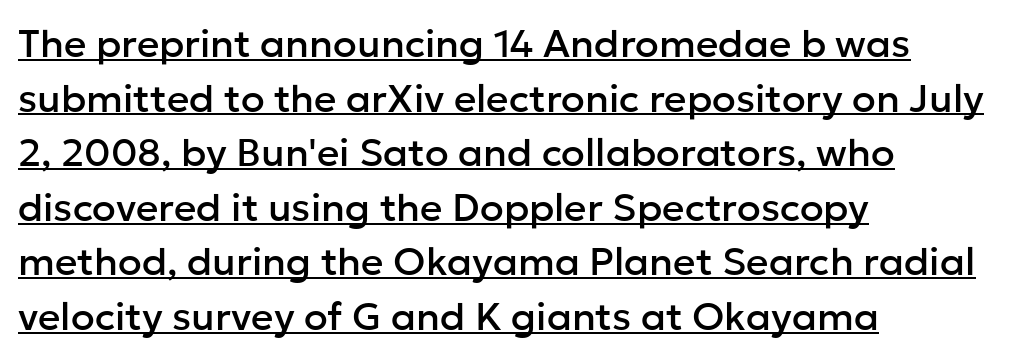
Proportional: the letters do not fall into vertical columns. The typography opts for an upright posture over an oblique one. Beneath each row of characters lies a ruled line. All the whitespace from short lines collects on the right. Honestly, the letter spacing is just normal — you wouldn't notice it.
